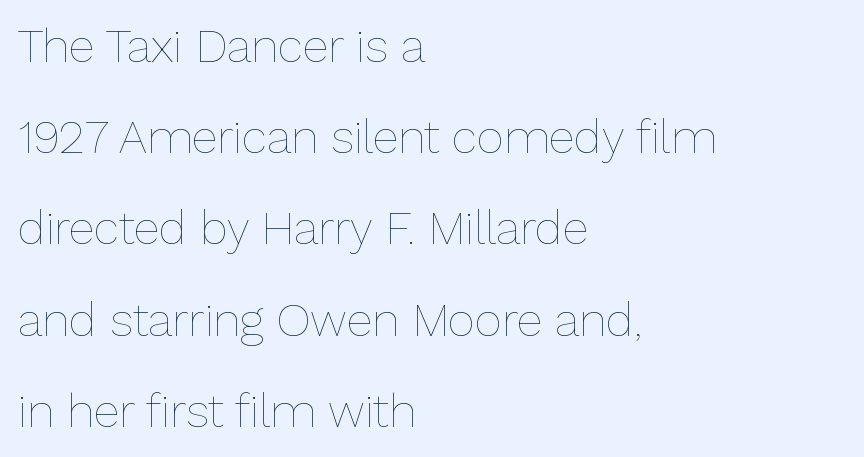
You could call the tracking neutral — neither tight nor loose. A typesetter would call this proportional, since set widths differ per character. This is not heavy type; no bold has been used. Horizontal alignment here is leftward, the default for most running prose.
